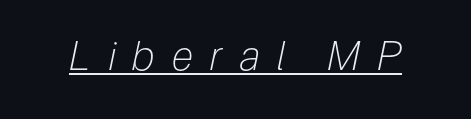
{"italic": "yes", "lean": "right", "slant_degrees": 12, "bold": "no", "weight": "light", "width": "condensed", "stroke_contrast": "low", "x_height": "medium", "monospaced": "no", "underline": "yes", "letter_spacing": "wide", "letter_spacing_em": 0.43, "glyph_px": 40}
